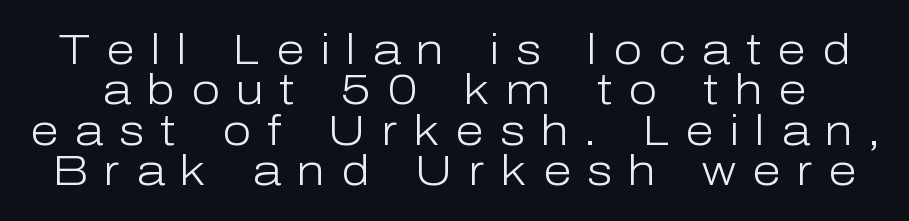
The image shows 42 px light sans-serif type, upright; set tight line spacing (0.96x), unusually wide letter spacing (+0.38 em), not underlined; low stroke contrast and a medium x-height.
